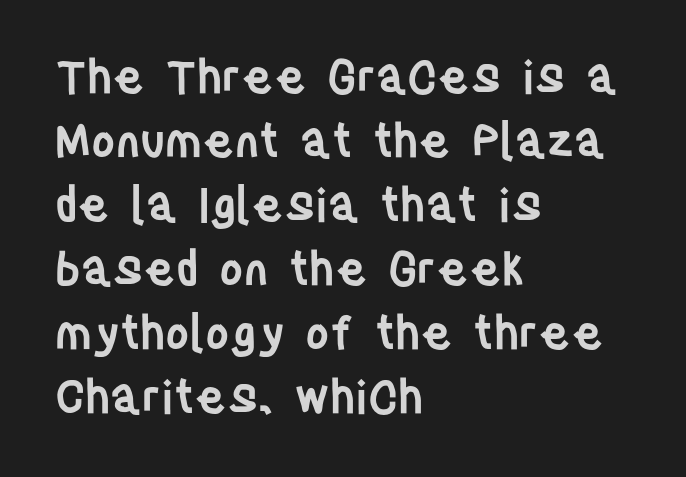
The image shows 46 px semibold, condensed sans-serif type, upright; set left-aligned, normal line spacing (1.39x), normal letter spacing, not underlined; low stroke contrast and a large x-height.
